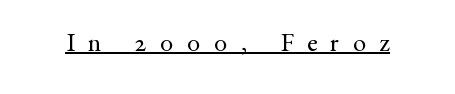
The image shows 27 px text type, upright; set unusually wide letter spacing (+0.49 em), underlined.
